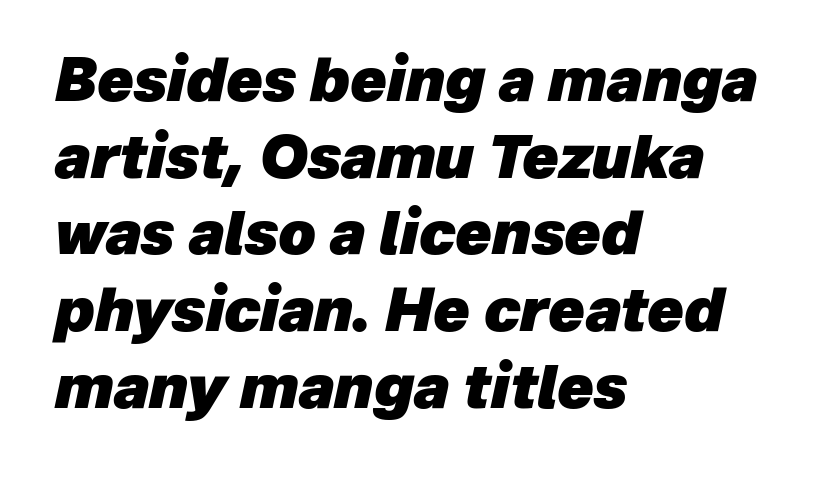
{"italic": "yes", "lean": "right", "slant_degrees": 12, "bold": "yes", "weight": "heavy", "width": "normal", "stroke_contrast": "low", "x_height": "medium", "monospaced": "no", "underline": "no", "align": "left", "line_spacing": "normal", "line_spacing_ratio": 1.3, "letter_spacing": "normal", "letter_spacing_em": 0.0, "glyph_px": 59}
